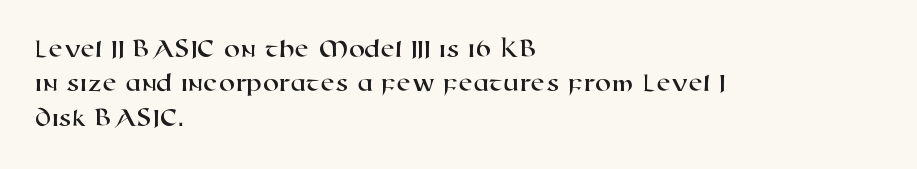
{"underline": "no", "align": "left", "line_spacing": "normal", "line_spacing_ratio": 1.32, "letter_spacing": "normal", "letter_spacing_em": 0.0, "glyph_px": 26}
